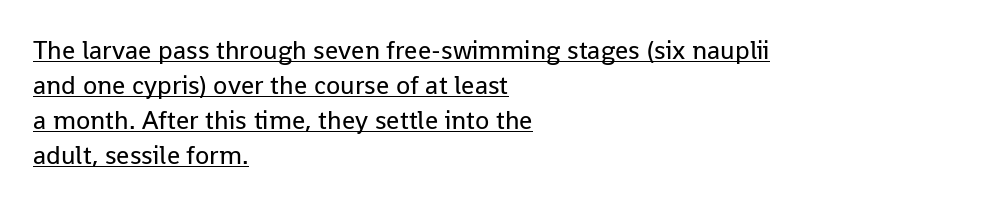
Q: Is the text bold? A: No.
Q: Is the text italic (slanted)? A: No, it is upright.
Q: Is the text underlined? A: Yes.
Q: How is the paragraph aligned? A: Left-aligned.
Q: Is the spacing between letters normal or unusually wide? A: Normal.
Q: Is the spacing between lines tight, normal or loose? A: Normal.
